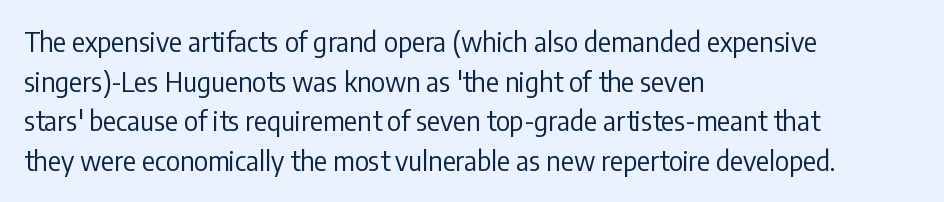
Q: Is the text bold? A: No.
Q: Is the text italic (slanted)? A: No, it is upright.
Q: Is the text underlined? A: No.
Q: How is the paragraph aligned? A: Left-aligned.
Q: Is the spacing between letters normal or unusually wide? A: Normal.
Q: Is the spacing between lines tight, normal or loose? A: Normal.
